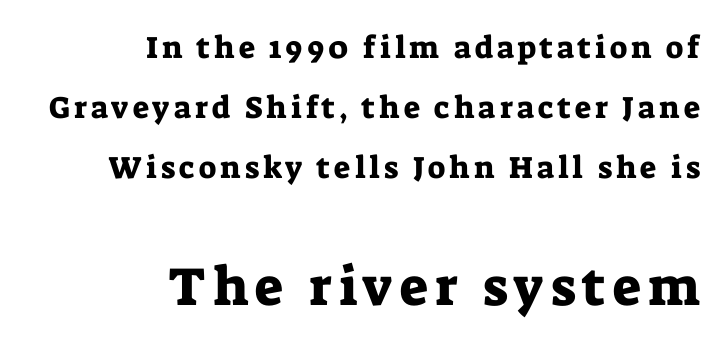
The image shows 54 px serif type, upright; set right-aligned, loose line spacing (1.94x), not underlined; the second (bottom) block is 1.74x larger; low stroke contrast and a medium x-height.
